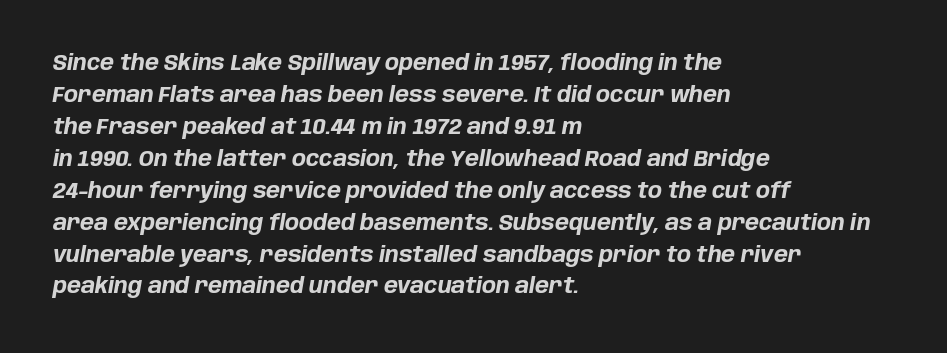
Q: Is the text bold? A: Yes.
Q: Is the text italic (slanted)? A: Yes, it leans right by about 10 degrees.
Q: Is the text underlined? A: No.
Q: How is the paragraph aligned? A: Left-aligned.
Q: Is the spacing between letters normal or unusually wide? A: Normal.
Q: Is the spacing between lines tight, normal or loose? A: Normal.
